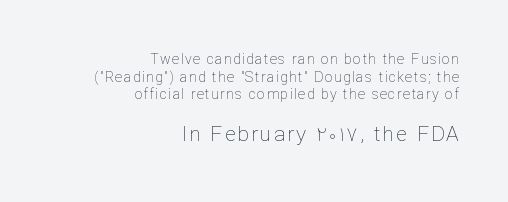
Q: Is the text bold? A: No.
Q: Is the text italic (slanted)? A: No, it is upright.
Q: Is the text underlined? A: No.
Q: How is the paragraph aligned? A: Right-aligned.
Q: Is the spacing between lines tight, normal or loose? A: Normal.
Q: Which block of text is set in a larger size, the first (top) or the second (bottom)? A: The second (bottom) one.
